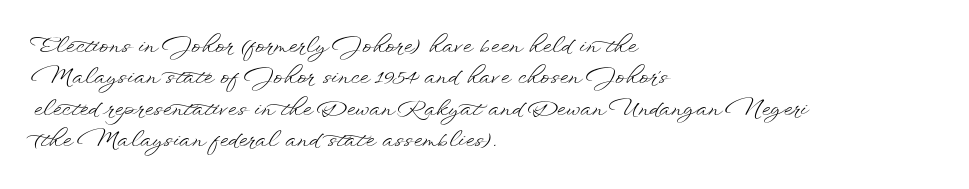
{"bold": "no", "underline": "no", "align": "left", "line_spacing": "normal", "line_spacing_ratio": 1.43, "letter_spacing": "normal", "letter_spacing_em": 0.0, "glyph_px": 22}
